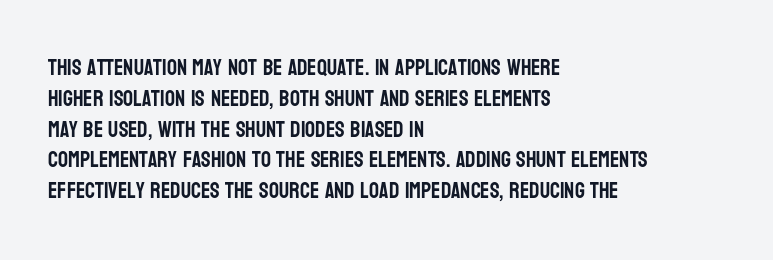
{"italic": "no", "underline": "no", "align": "left", "line_spacing": "normal", "line_spacing_ratio": 1.4, "letter_spacing": "normal", "letter_spacing_em": 0.0, "glyph_px": 22}
